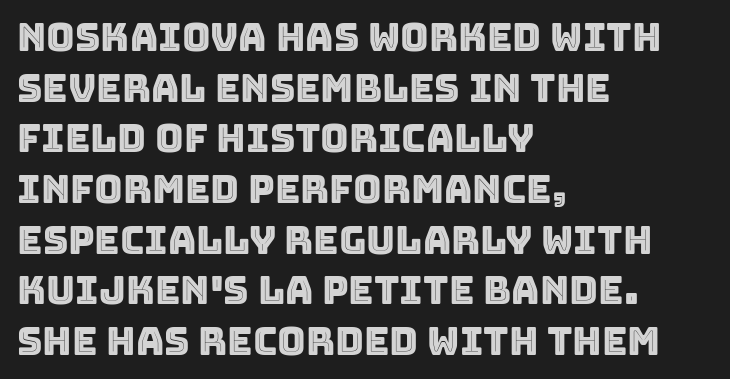
{"italic": "no", "width": "normal", "x_height": "large", "monospaced": "no", "underline": "no", "align": "left", "line_spacing": "normal", "line_spacing_ratio": 1.3, "letter_spacing": "normal", "letter_spacing_em": 0.0, "glyph_px": 39}
